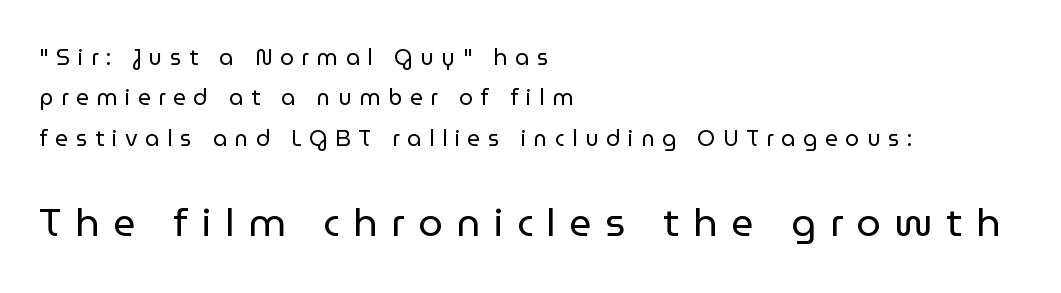
The image shows 39 px regular-weight sans-serif type, upright; set left-aligned, line spacing 1.83x, unusually wide letter spacing (+0.35 em), not underlined; the second (bottom) block is 1.77x larger; low stroke contrast and a medium x-height.
